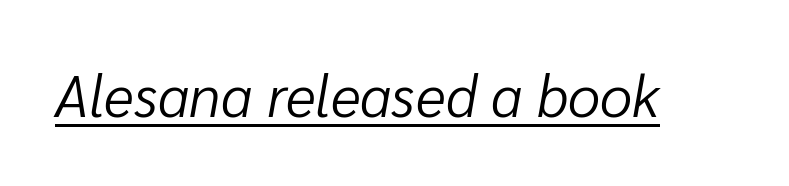
Q: Is the text bold? A: No.
Q: Is the text italic (slanted)? A: Yes, it leans right by about 10 degrees.
Q: Is the text underlined? A: Yes.
Q: Is the spacing between letters normal or unusually wide? A: Normal.
Q: Width (condensed, normal, or wide)? A: Normal.
Q: Stroke contrast? A: Low.
Q: x-height? A: Medium.
Q: Monospaced? A: No.
